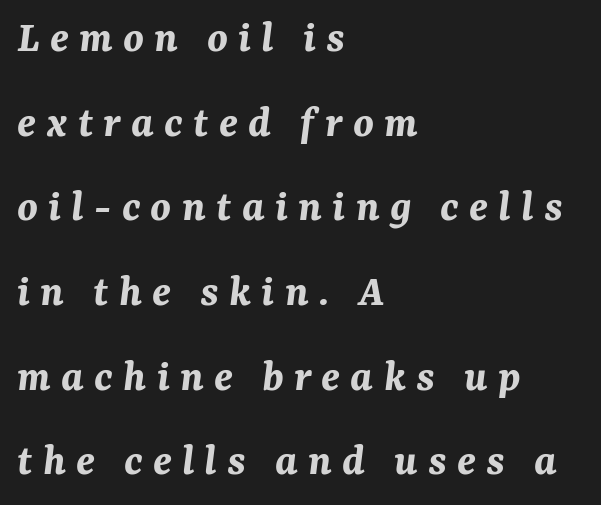
Q: Is the text bold? A: Yes.
Q: Is the text italic (slanted)? A: Yes, it leans right by about 7 degrees.
Q: Is the text underlined? A: No.
Q: How is the paragraph aligned? A: Left-aligned.
Q: Is the spacing between letters normal or unusually wide? A: Unusually wide.
Q: Width (condensed, normal, or wide)? A: Normal.
Q: Stroke contrast? A: Medium.
Q: x-height? A: Medium.
Q: Monospaced? A: No.
